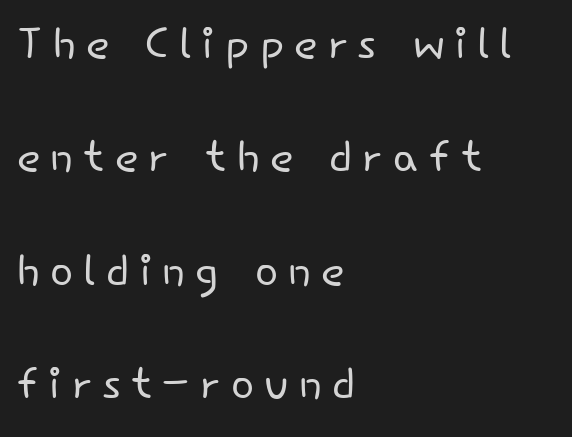
The image shows 61 px light sans-serif type, upright; set left-aligned, line spacing 1.86x, not underlined; low stroke contrast and a small x-height.
